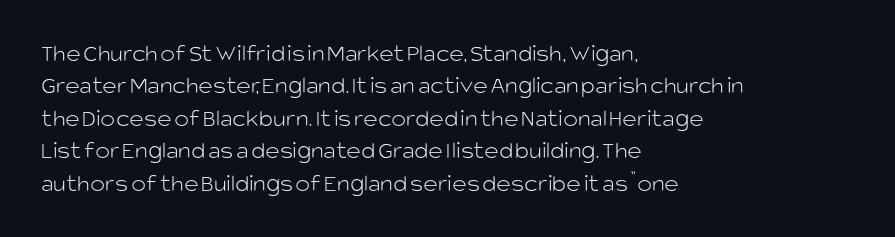
The image shows 25 px text type, upright; set left-aligned, normal line spacing (1.3x), normal letter spacing, not underlined.
